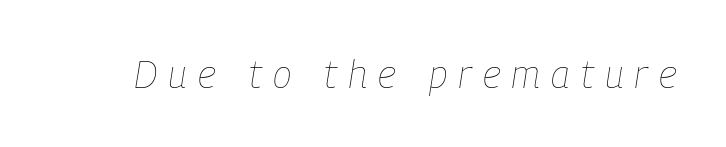
Q: Is the text bold? A: No.
Q: Is the text italic (slanted)? A: Yes, it leans right by about 9 degrees.
Q: Is the text underlined? A: No.
Q: Is the spacing between letters normal or unusually wide? A: Unusually wide.
Q: Width (condensed, normal, or wide)? A: Condensed.
Q: Stroke contrast? A: Low.
Q: x-height? A: Medium.
Q: Monospaced? A: No.
